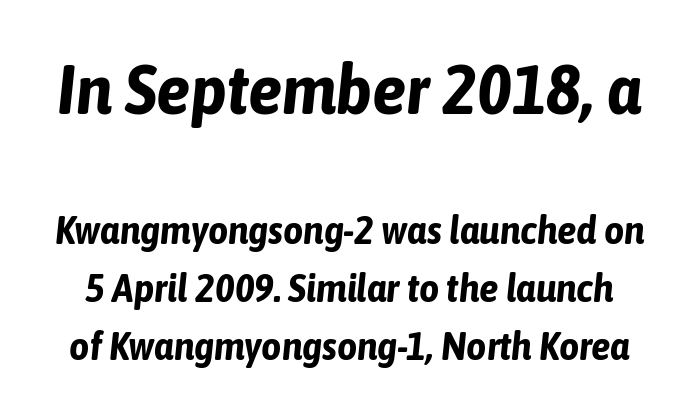
A student would notice the top passage is typeset larger than what follows. Bare-footed words on every line. The font is running at its bold setting. The tracking reads as untouched default to a designer's eye.
